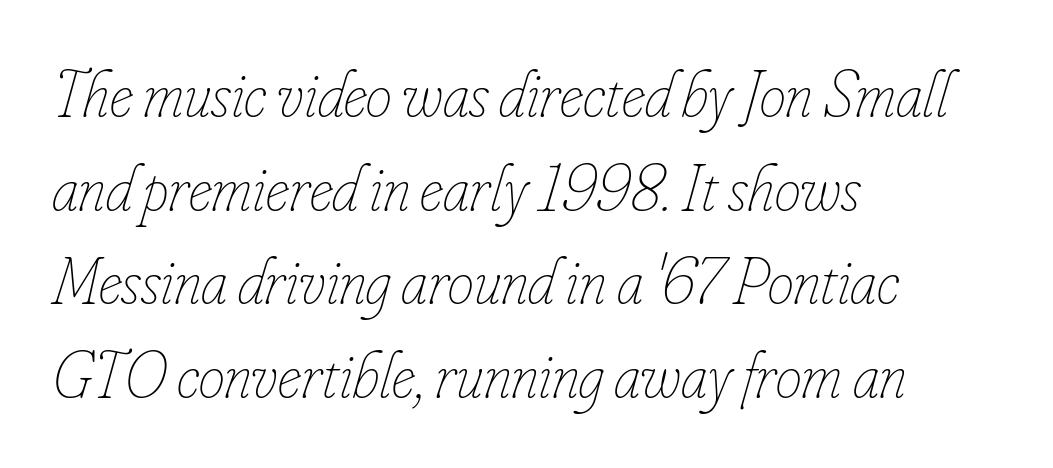
Q: Is the text bold? A: No.
Q: Is the text italic (slanted)? A: Yes, it leans right by about 16 degrees.
Q: Is the text underlined? A: No.
Q: How is the paragraph aligned? A: Left-aligned.
Q: Is the spacing between letters normal or unusually wide? A: Normal.
Q: Is the spacing between lines tight, normal or loose? A: Normal.
Q: Width (condensed, normal, or wide)? A: Condensed.
Q: Stroke contrast? A: Low.
Q: x-height? A: Small.
Q: Monospaced? A: No.
